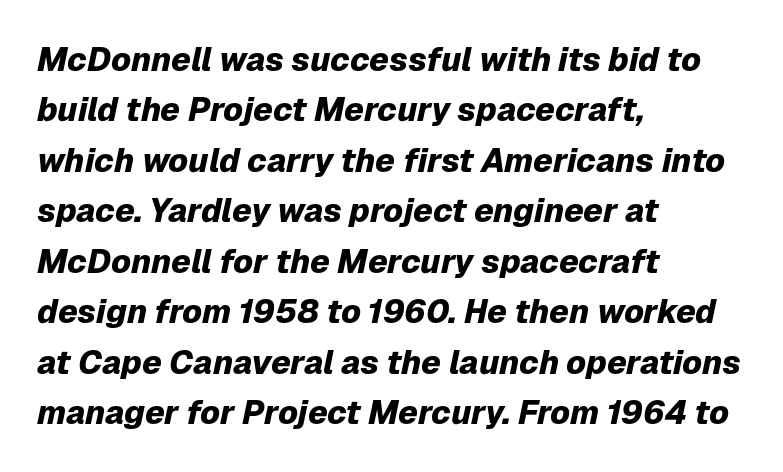
Q: Is the text bold? A: Yes.
Q: Is the text italic (slanted)? A: Yes, it leans right by about 12 degrees.
Q: Is the text underlined? A: No.
Q: How is the paragraph aligned? A: Left-aligned.
Q: Is the spacing between letters normal or unusually wide? A: Normal.
Q: Is the spacing between lines tight, normal or loose? A: Normal.
Q: Width (condensed, normal, or wide)? A: Normal.
Q: Stroke contrast? A: Low.
Q: x-height? A: Medium.
Q: Monospaced? A: No.
